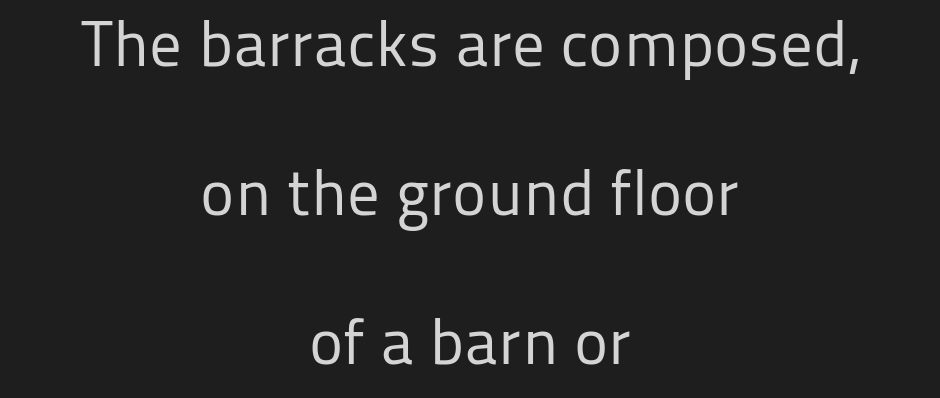
{"serif": "no", "italic": "no", "bold": "no", "weight": "regular", "width": "normal", "stroke_contrast": "low", "x_height": "medium", "monospaced": "no", "underline": "no", "align": "center", "line_spacing": "loose", "line_spacing_ratio": 2.29, "letter_spacing": "normal", "letter_spacing_em": 0.0, "glyph_px": 65}
